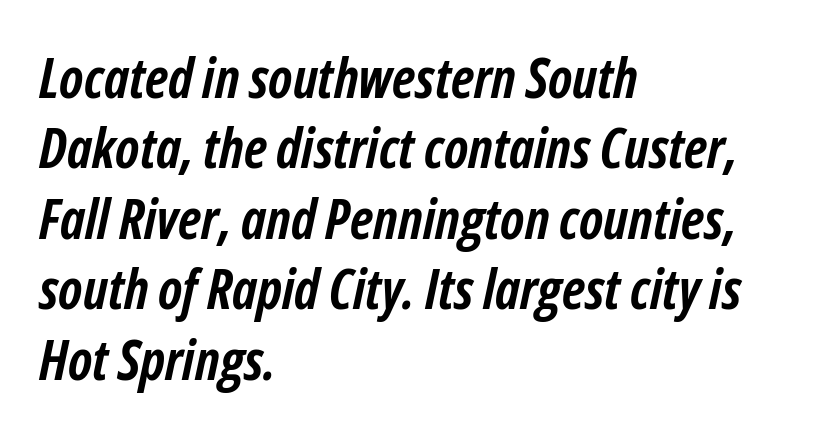
Q: Is the text bold? A: Yes.
Q: Is the text italic (slanted)? A: Yes, it leans right by about 12 degrees.
Q: Is the text underlined? A: No.
Q: How is the paragraph aligned? A: Left-aligned.
Q: Is the spacing between letters normal or unusually wide? A: Normal.
Q: Is the spacing between lines tight, normal or loose? A: Normal.
Q: Width (condensed, normal, or wide)? A: Condensed.
Q: Stroke contrast? A: Low.
Q: x-height? A: Medium.
Q: Monospaced? A: No.
